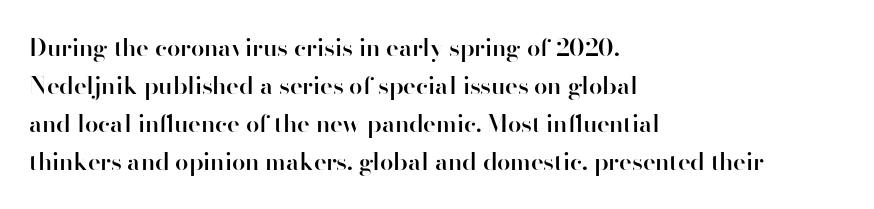
Q: Is the text bold? A: Semi-bold.
Q: Is the text italic (slanted)? A: No, it is upright.
Q: Is the text underlined? A: No.
Q: How is the paragraph aligned? A: Left-aligned.
Q: Is the spacing between letters normal or unusually wide? A: Normal.
Q: Is the spacing between lines tight, normal or loose? A: Normal.
